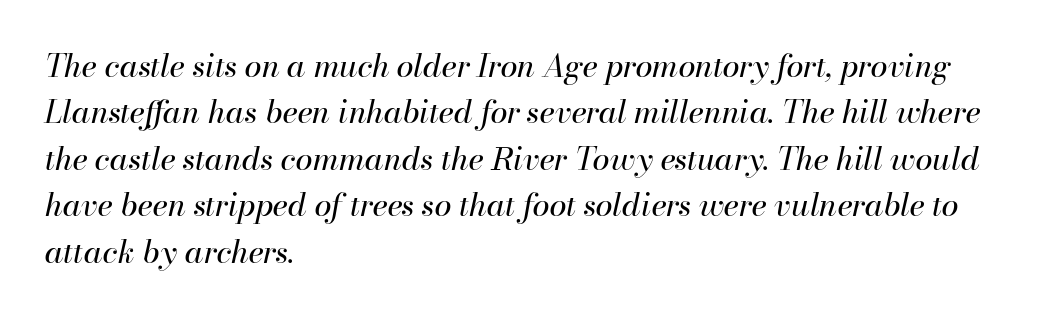
Q: Is the text bold? A: No.
Q: Is the text italic (slanted)? A: Yes, it leans right by about 13 degrees.
Q: Is the text underlined? A: No.
Q: How is the paragraph aligned? A: Left-aligned.
Q: Is the spacing between letters normal or unusually wide? A: Normal.
Q: Is the spacing between lines tight, normal or loose? A: Normal.
Q: Width (condensed, normal, or wide)? A: Normal.
Q: Stroke contrast? A: High.
Q: x-height? A: Small.
Q: Monospaced? A: No.
